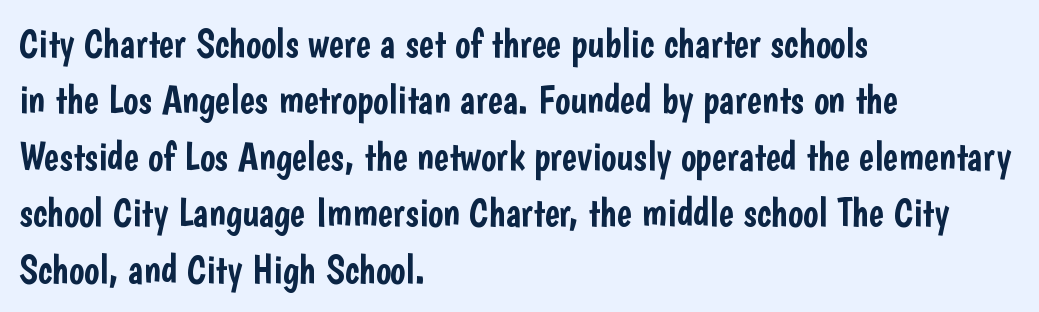
{"serif": "no", "italic": "no", "width": "condensed", "stroke_contrast": "low", "x_height": "medium", "monospaced": "no", "underline": "no", "align": "left", "line_spacing": "normal", "line_spacing_ratio": 1.41, "letter_spacing": "normal", "letter_spacing_em": 0.0, "glyph_px": 40}
